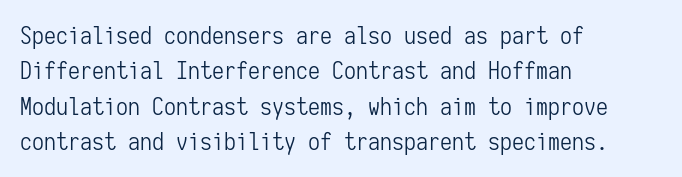
Tracking value appears to be zero — textbook default spacing. Posture: straight, roman, zero tilt. Leftover space on each line is placed entirely after the last word. This is not heavy type; no bold has been used.
